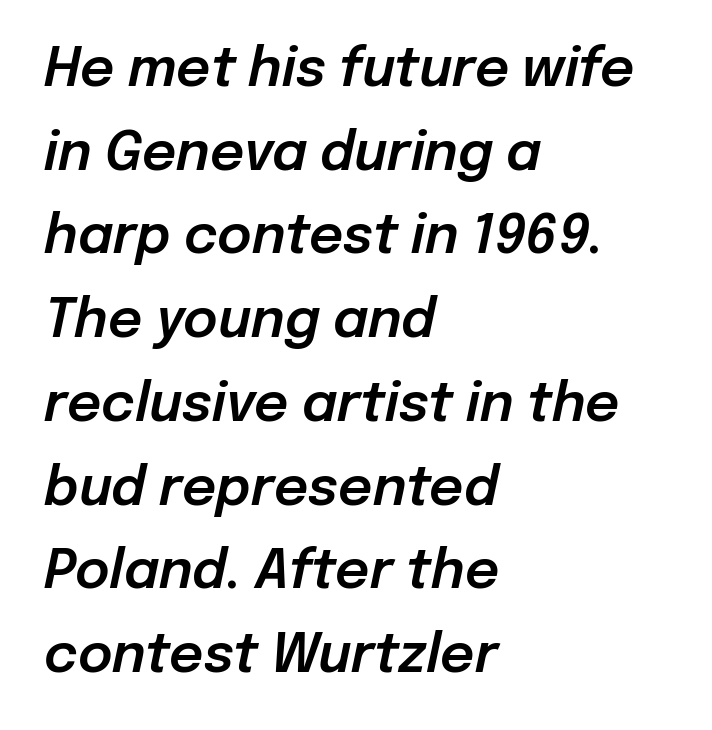
Do the characters align in a grid? No, the font is proportional. Look at the tracking — it's just the regular setting, nothing added. The font's italic variant was chosen for this text. A typesetter would call this leading conventional body-copy spacing.
